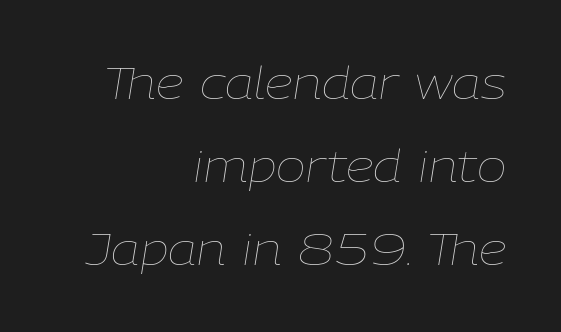
Q: Is the text bold? A: No.
Q: Is the text italic (slanted)? A: Yes, it leans right by about 9 degrees.
Q: Is the text underlined? A: No.
Q: How is the paragraph aligned? A: Right-aligned.
Q: Is the spacing between letters normal or unusually wide? A: Normal.
Q: Width (condensed, normal, or wide)? A: Normal.
Q: Stroke contrast? A: Low.
Q: x-height? A: Medium.
Q: Monospaced? A: No.
